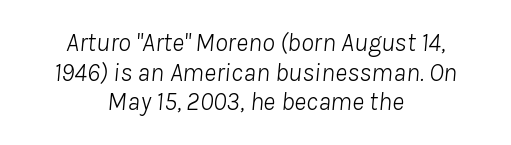
The image shows 26 px text type, italic (leaning right); set centered, tight line spacing (1.14x), normal letter spacing, not underlined.
